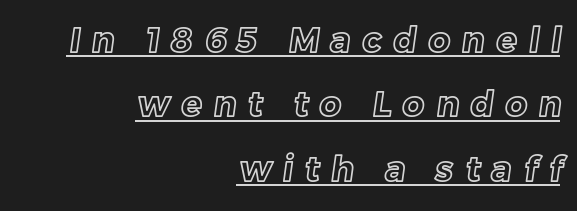
Q: Is the text underlined? A: Yes.
Q: How is the paragraph aligned? A: Right-aligned.
Q: Is the spacing between letters normal or unusually wide? A: Unusually wide.
Q: Width (condensed, normal, or wide)? A: Normal.
Q: x-height? A: Medium.
Q: Monospaced? A: No.
